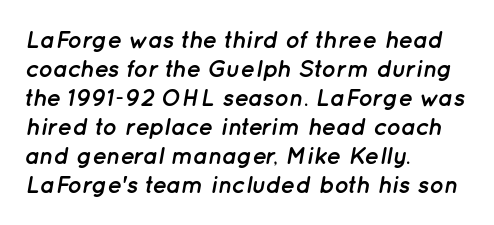
There is no visible air inserted between adjacent glyphs. Teacher's note: observe the even left margin — that is flush-left alignment. Is the type slanted? Yes — the strokes lean at a clear angle. Caption: bold face, heavy strokes.
